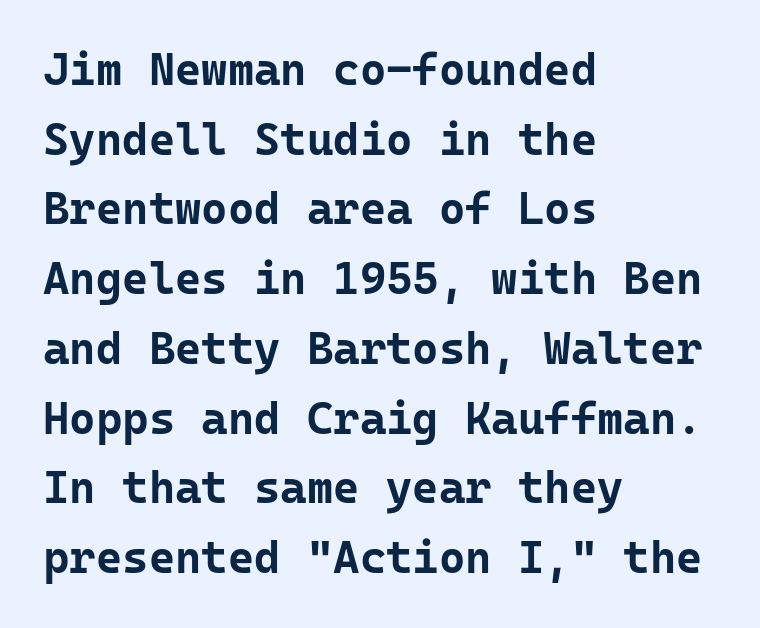
The image shows 45 px bold sans-serif type, upright, monospaced; set left-aligned, normal line spacing (1.55x), normal letter spacing, not underlined; low stroke contrast and a medium x-height.
